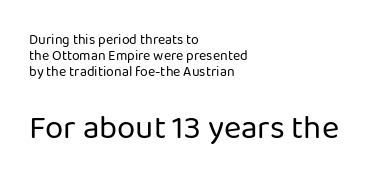
The image shows 33 px regular-weight sans-serif type, upright; set left-aligned, tight line spacing (1.14x), normal letter spacing, not underlined; the second (bottom) block is 2.36x larger; low stroke contrast and a medium x-height.
